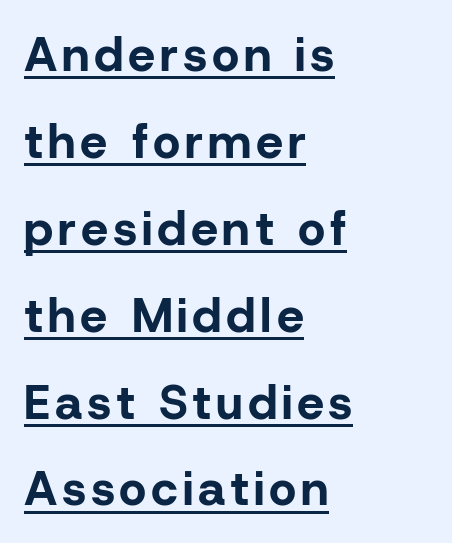
{"serif": "no", "italic": "no", "bold": "yes", "weight": "bold", "width": "normal", "stroke_contrast": "low", "x_height": "medium", "monospaced": "no", "underline": "yes", "align": "left", "line_spacing_ratio": 1.81, "glyph_px": 48}
